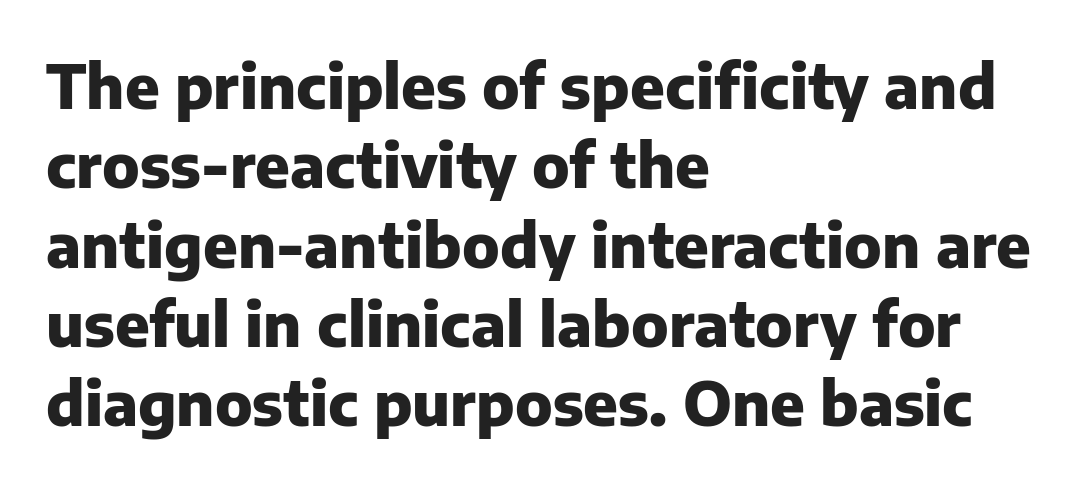
{"serif": "no", "italic": "no", "bold": "yes", "weight": "heavy", "width": "normal", "stroke_contrast": "low", "x_height": "medium", "monospaced": "no", "underline": "no", "align": "left", "line_spacing": "normal", "line_spacing_ratio": 1.3, "letter_spacing": "normal", "letter_spacing_em": 0.0, "glyph_px": 61}
